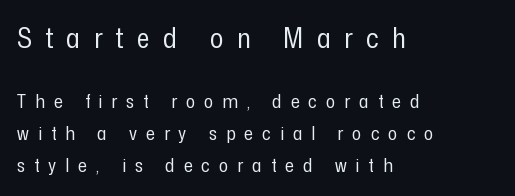
{"serif": "no", "italic": "no", "bold": "no", "weight": "regular", "width": "condensed", "stroke_contrast": "low", "x_height": "medium", "monospaced": "no", "underline": "no", "align": "left", "line_spacing": "normal", "line_spacing_ratio": 1.69, "letter_spacing": "wide", "letter_spacing_em": 0.48, "larger_block": "first", "size_ratio": 1.47, "glyph_px": 28}
